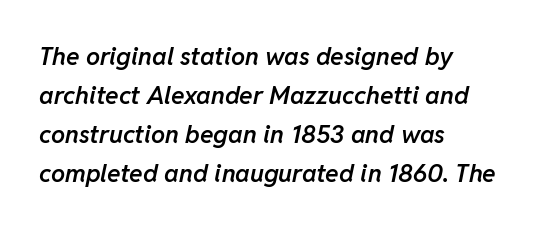
Q: Is the text bold? A: Semi-bold.
Q: Is the text italic (slanted)? A: Yes, it leans right by about 11 degrees.
Q: Is the text underlined? A: No.
Q: How is the paragraph aligned? A: Left-aligned.
Q: Is the spacing between letters normal or unusually wide? A: Normal.
Q: Is the spacing between lines tight, normal or loose? A: Normal.
